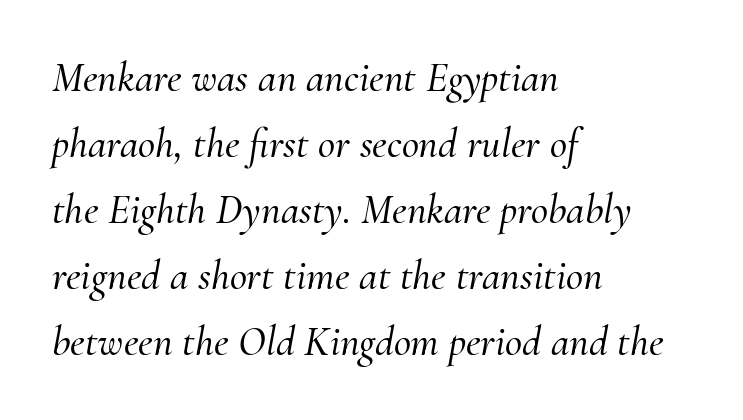
{"serif": "yes", "italic": "yes", "lean": "right", "slant_degrees": 10, "width": "normal", "stroke_contrast": "medium", "x_height": "small", "monospaced": "no", "underline": "no", "align": "left", "line_spacing": "normal", "line_spacing_ratio": 1.57, "letter_spacing": "normal", "letter_spacing_em": 0.0, "glyph_px": 42}
